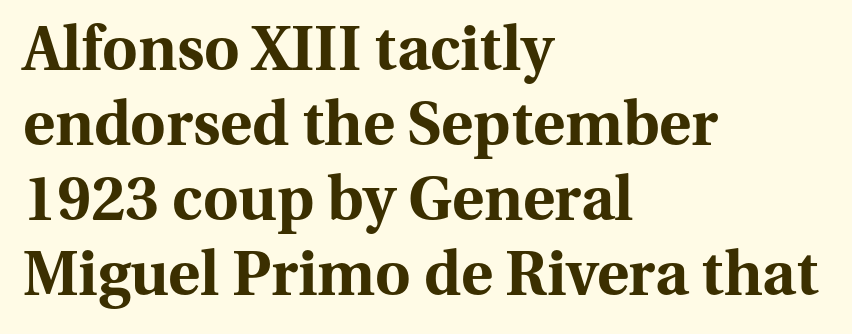
Q: Is the text bold? A: Yes.
Q: Is the text italic (slanted)? A: No, it is upright.
Q: Is the typeface a serif or a sans-serif typeface? A: Serif.
Q: Is the text underlined? A: No.
Q: How is the paragraph aligned? A: Left-aligned.
Q: Is the spacing between letters normal or unusually wide? A: Normal.
Q: Width (condensed, normal, or wide)? A: Normal.
Q: Stroke contrast? A: Medium.
Q: x-height? A: Medium.
Q: Monospaced? A: No.
